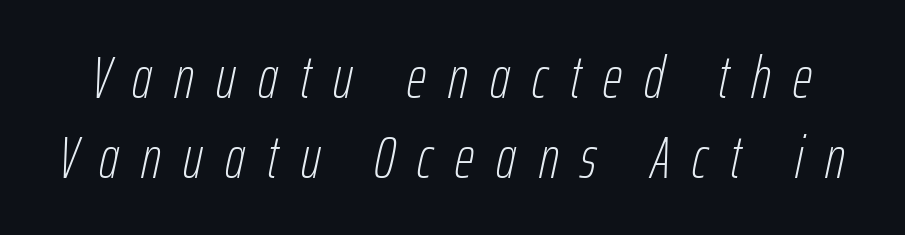
{"italic": "yes", "lean": "right", "slant_degrees": 12, "bold": "no", "weight": "thin", "width": "condensed", "stroke_contrast": "low", "x_height": "medium", "monospaced": "no", "underline": "no", "line_spacing": "normal", "line_spacing_ratio": 1.34, "letter_spacing": "wide", "letter_spacing_em": 0.37, "glyph_px": 60}
